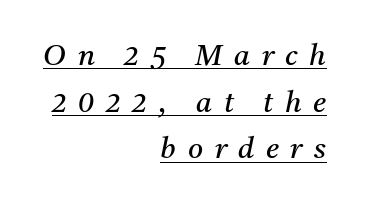
Is this a fixed-width face? No — the glyphs have proportional, varying widths. Honestly, the underline is the first thing you notice here. Slant detected: the letters are inclined. Little horizontal feet cap the strokes, marking this as serif type. A typesetter would call this heavily tracked-out type. The leading is moderate, giving the passage an even texture.
